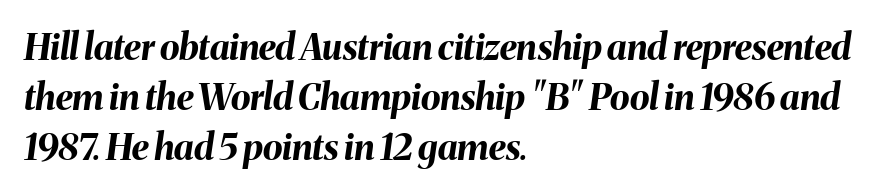
The image shows 36 px bold type, italic (leaning right); set left-aligned, normal line spacing (1.39x), normal letter spacing, not underlined; medium stroke contrast and a medium x-height.
